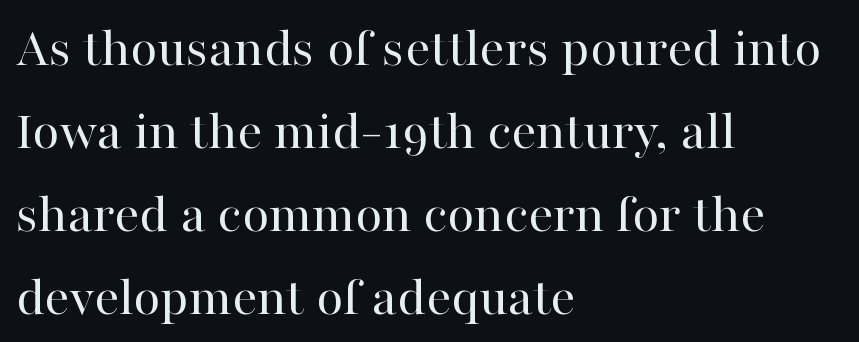
The gap between lines stays unmarked. Here the glyphs are tracked normally, forming tight word shapes. Think of a printed novel: that variable character pitch is what you see here. The specimen reads as upright at a glance. The letterforms sit at book weight or below.
